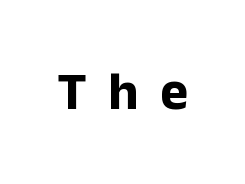
A typesetter would label this face a sans. Clear beneath every line of the passage. Characters follow at a spacing far wider than the type designer built in. Posture: vertical. You could not count columns in this text — the font is proportionally spaced.
